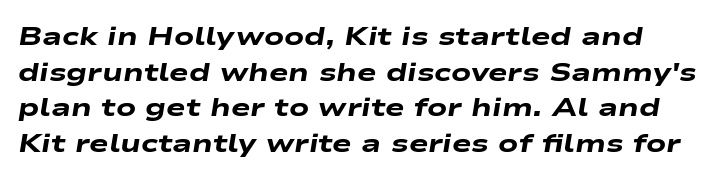
Successive baselines arrive at the customary interval. The string is rendered with underlining switched off. Nobody touched the tracking dial on this one. Summary of weight: heavy, a full bold. Observe the lean: these are italic letterforms.
